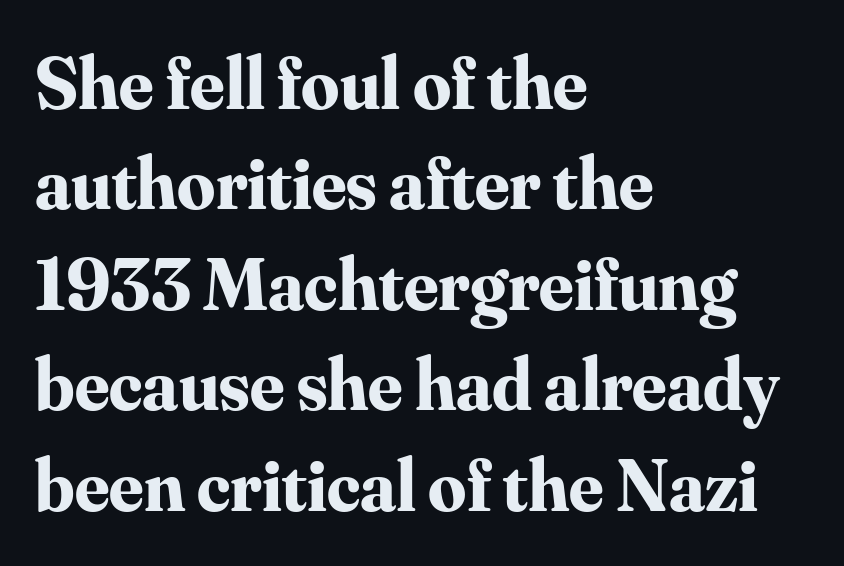
How would I describe the line gaps? Plain and ordinary. Teacher's note: observe the even left margin — that is flush-left alignment. A bare baseline throughout the passage. The designer went with a serif here, giving each stem small feet.
